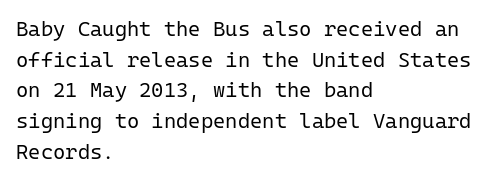
Q: Is the text bold? A: No.
Q: Is the text italic (slanted)? A: No, it is upright.
Q: Is the text underlined? A: No.
Q: How is the paragraph aligned? A: Left-aligned.
Q: Is the spacing between letters normal or unusually wide? A: Normal.
Q: Is the spacing between lines tight, normal or loose? A: Normal.
